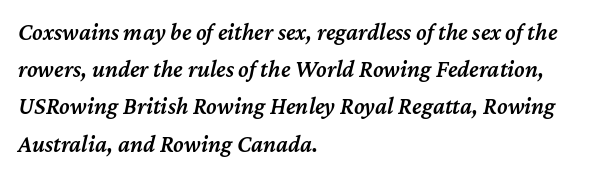
Posture: slanted. Compared with typical paragraphs, the rows here are spaced about the same. The string is rendered with underlining switched off. The tracking reads as untouched default to a designer's eye.
